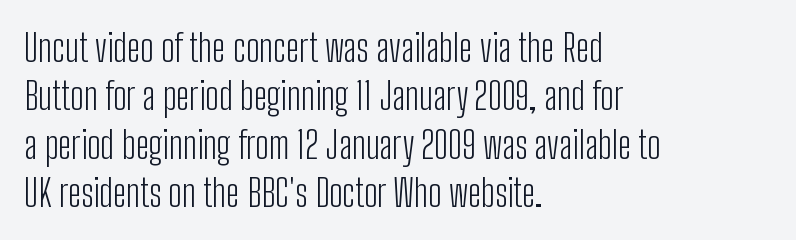
The rendering anchors every line to the left-hand side. Stroke thickness stays within the range of a standard reading face or lighter. Each letter keeps its own natural width here, so spacing adapts to shape. Serif or sans? Sans — the stroke terminals are bare. Anything drawn beneath the words? Only blank space. Is there any slant? The stems are plumb.
